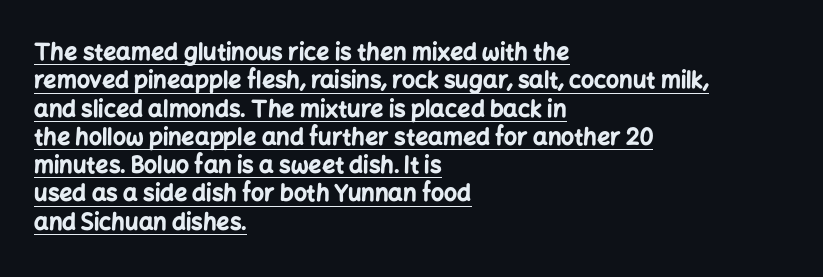
The image shows 23 px bold type, upright; set left-aligned, line spacing 1.23x, normal letter spacing, underlined.
